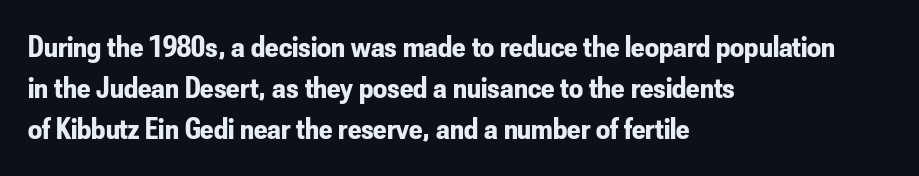
Q: Is the text bold? A: Yes.
Q: Is the text italic (slanted)? A: No, it is upright.
Q: Is the typeface a serif or a sans-serif typeface? A: Sans-serif.
Q: Is the text underlined? A: No.
Q: How is the paragraph aligned? A: Left-aligned.
Q: Is the spacing between letters normal or unusually wide? A: Normal.
Q: Is the spacing between lines tight, normal or loose? A: Normal.
Q: Width (condensed, normal, or wide)? A: Condensed.
Q: Stroke contrast? A: Low.
Q: x-height? A: Small.
Q: Monospaced? A: No.
